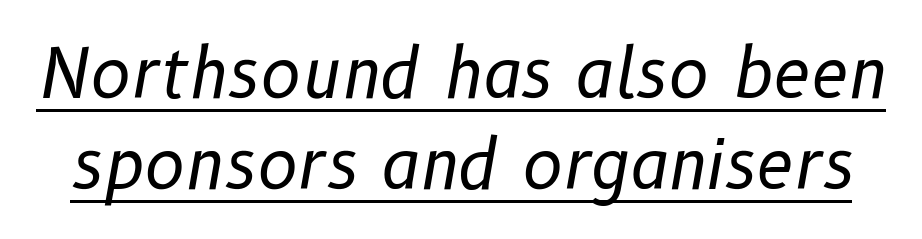
You could not count columns in this text — the font is proportionally spaced. Every character sits at an angle, as italics do. Underlined type. Line spacing here is normal.
